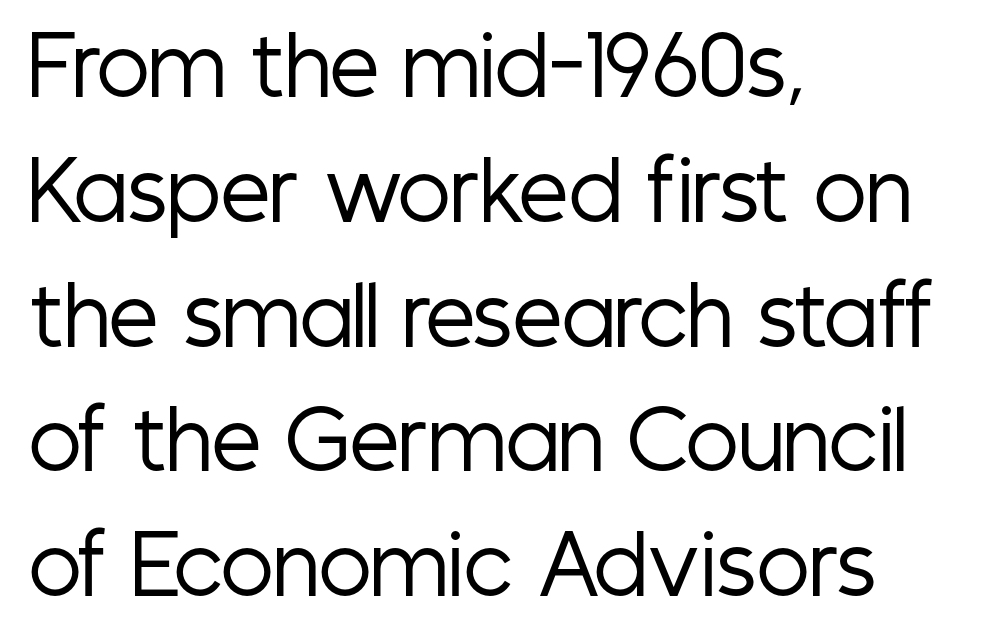
The letterforms sit shoulder to shoulder at normal distance. The passage is arranged the way most books set body copy — flush left. Just letters on the line, the space beneath them empty. This sample has the flowing, uneven cadence of proportional lettering. Posture: vertical. The rendering uses a moderate line-height, typical for paragraphs.
